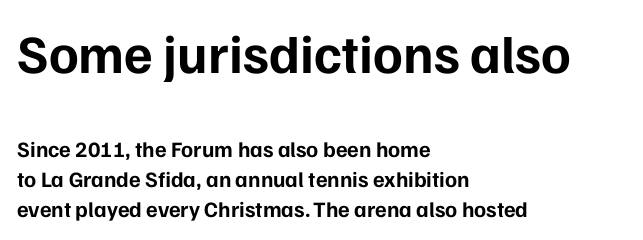
Q: Is the text bold? A: Yes.
Q: Is the text italic (slanted)? A: No, it is upright.
Q: Is the typeface a serif or a sans-serif typeface? A: Sans-serif.
Q: Is the text underlined? A: No.
Q: How is the paragraph aligned? A: Left-aligned.
Q: Is the spacing between letters normal or unusually wide? A: Normal.
Q: Is the spacing between lines tight, normal or loose? A: Normal.
Q: Which block of text is set in a larger size, the first (top) or the second (bottom)? A: The first (top) one.
Q: Width (condensed, normal, or wide)? A: Normal.
Q: Stroke contrast? A: Low.
Q: x-height? A: Medium.
Q: Monospaced? A: No.
